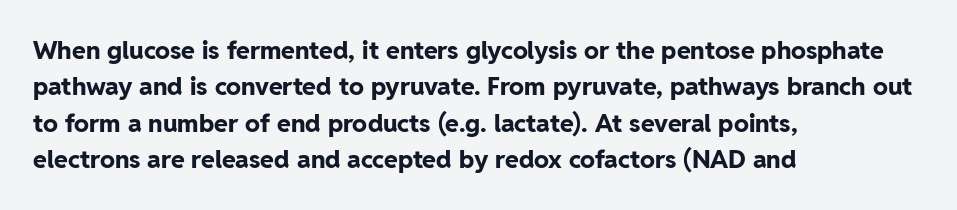
Q: Is the text bold? A: Yes.
Q: Is the text italic (slanted)? A: No, it is upright.
Q: Is the text underlined? A: No.
Q: How is the paragraph aligned? A: Left-aligned.
Q: Is the spacing between letters normal or unusually wide? A: Normal.
Q: Is the spacing between lines tight, normal or loose? A: Normal.
